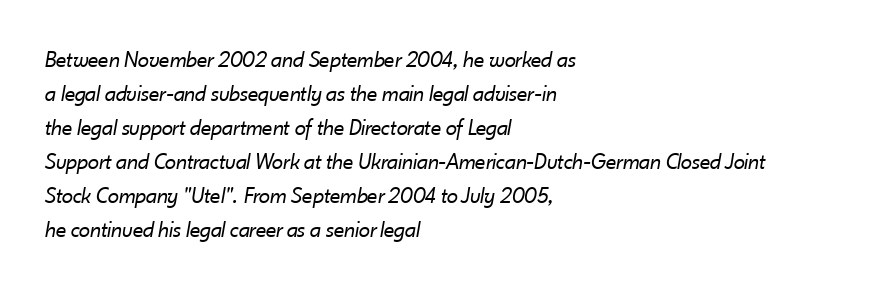
{"italic": "yes", "lean": "right", "slant_degrees": 10, "bold": "no", "underline": "no", "align": "left", "line_spacing": "normal", "line_spacing_ratio": 1.48, "letter_spacing": "normal", "letter_spacing_em": 0.0, "glyph_px": 23}
